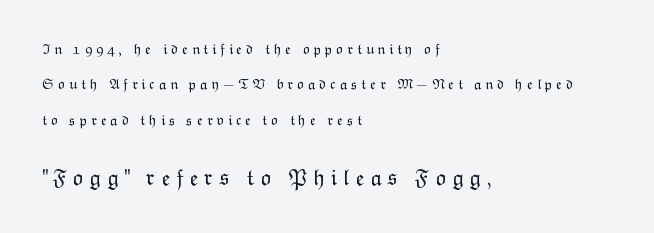
This sample trades compactness for vertical openness between lines. The letters look calm and open, with moderate or lighter stems. A student would notice the bottom passage is typeset larger than what precedes it. All the whitespace from short lines collects on the right.
